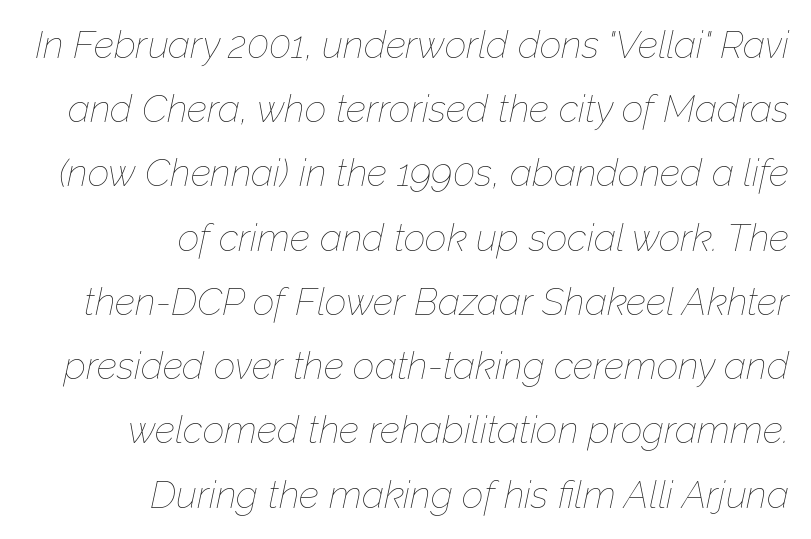
Q: Is the text bold? A: No.
Q: Is the text italic (slanted)? A: Yes, it leans right by about 12 degrees.
Q: Is the text underlined? A: No.
Q: How is the paragraph aligned? A: Right-aligned.
Q: Is the spacing between letters normal or unusually wide? A: Normal.
Q: Is the spacing between lines tight, normal or loose? A: Normal.
Q: Width (condensed, normal, or wide)? A: Normal.
Q: Stroke contrast? A: Low.
Q: x-height? A: Medium.
Q: Monospaced? A: No.
